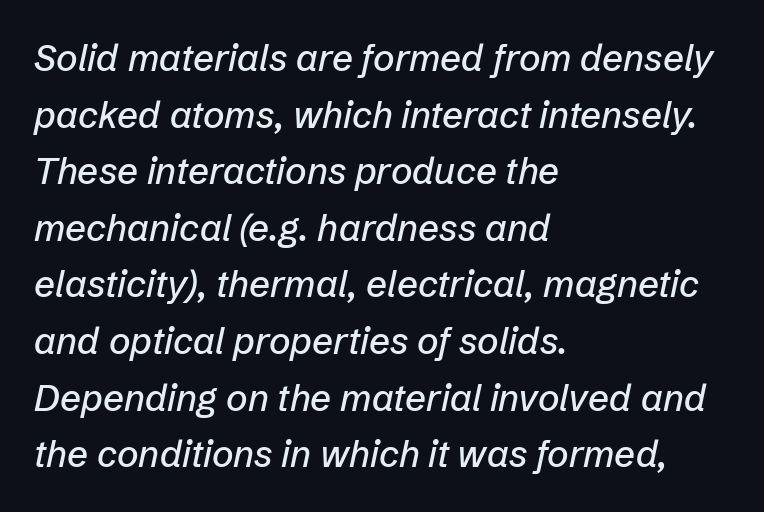
The whole block is typeset with a tilt. Rule under the text: the space is simply empty. The rendering uses a moderate line-height, typical for paragraphs. A typesetter would call this proportional, since set widths differ per character.
